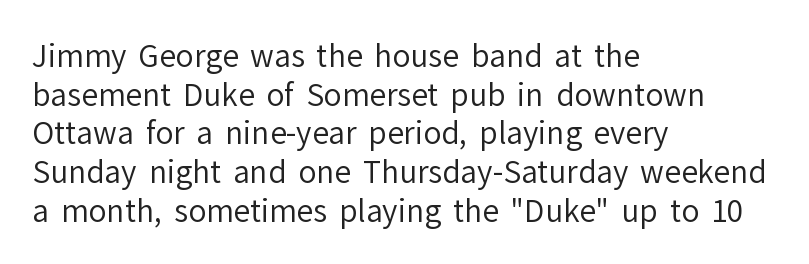
Q: Is the text bold? A: No.
Q: Is the text italic (slanted)? A: No, it is upright.
Q: Is the typeface a serif or a sans-serif typeface? A: Sans-serif.
Q: Is the text underlined? A: No.
Q: How is the paragraph aligned? A: Left-aligned.
Q: Is the spacing between letters normal or unusually wide? A: Normal.
Q: Is the spacing between lines tight, normal or loose? A: Normal.
Q: Width (condensed, normal, or wide)? A: Normal.
Q: Stroke contrast? A: Low.
Q: x-height? A: Medium.
Q: Monospaced? A: No.
